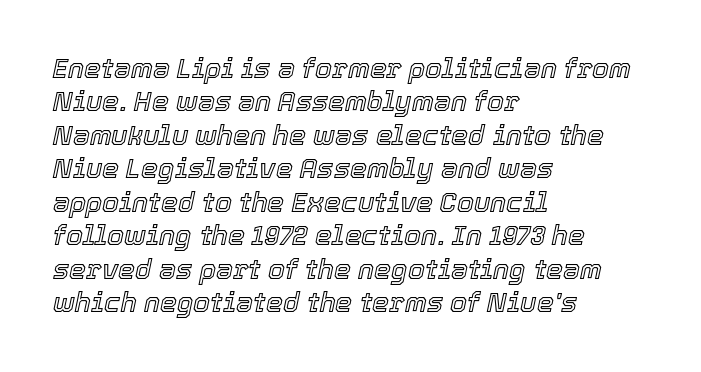
Does the copy run flush right? No — it runs flush left. Each row of text sits above clean, open space. A typesetter would call this zero additional tracking. Slanted lettering throughout.
